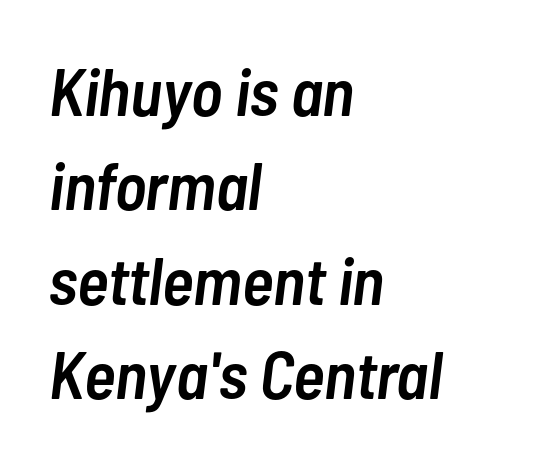
The image shows 67 px semibold, condensed type, italic (leaning right); set left-aligned, normal line spacing (1.41x), normal letter spacing, not underlined; low stroke contrast and a medium x-height.
